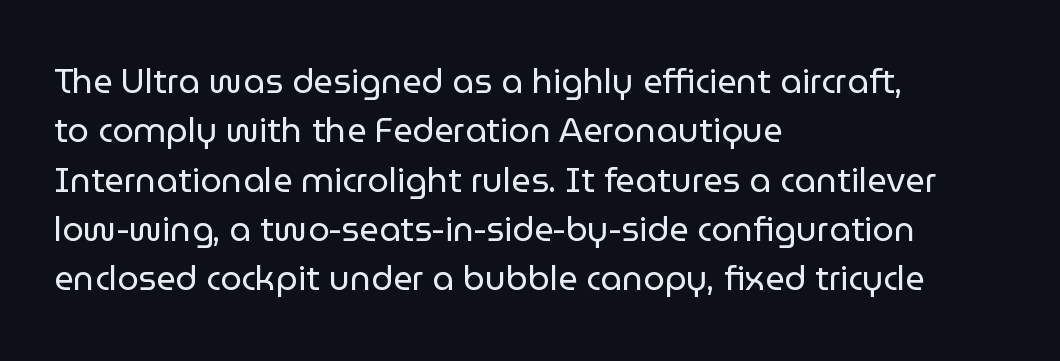
{"serif": "no", "italic": "no", "bold": "no", "weight": "regular", "width": "normal", "stroke_contrast": "low", "x_height": "medium", "monospaced": "no", "underline": "no", "align": "left", "line_spacing": "normal", "line_spacing_ratio": 1.45, "letter_spacing": "normal", "letter_spacing_em": 0.0, "glyph_px": 34}
